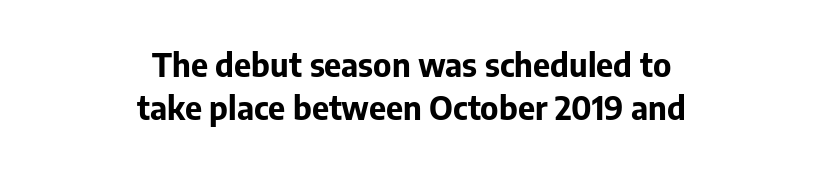
The image shows 33 px bold sans-serif type, upright; set centered, normal line spacing (1.31x), normal letter spacing, not underlined; low stroke contrast and a medium x-height.
